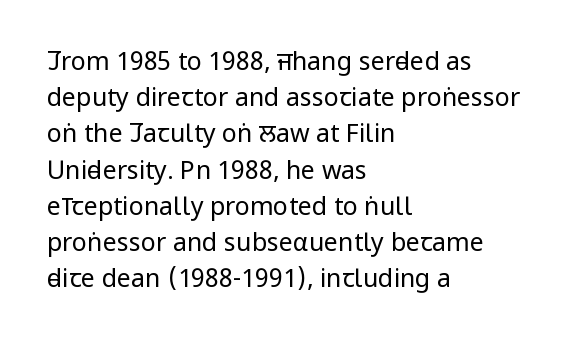
The image shows 25 px text type, upright; set left-aligned, normal line spacing (1.45x), normal letter spacing, not underlined.
